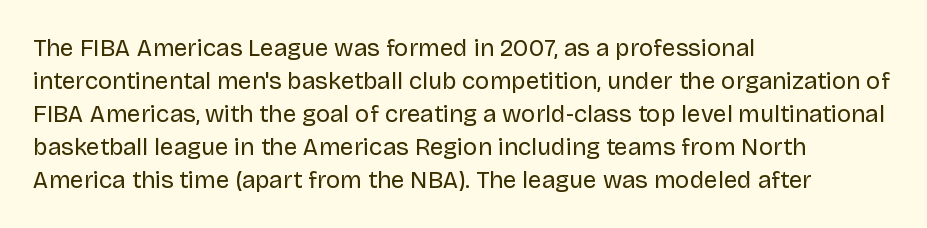
Q: Is the text bold? A: No.
Q: Is the text italic (slanted)? A: No, it is upright.
Q: Is the text underlined? A: No.
Q: How is the paragraph aligned? A: Left-aligned.
Q: Is the spacing between letters normal or unusually wide? A: Normal.
Q: Is the spacing between lines tight, normal or loose? A: Normal.
